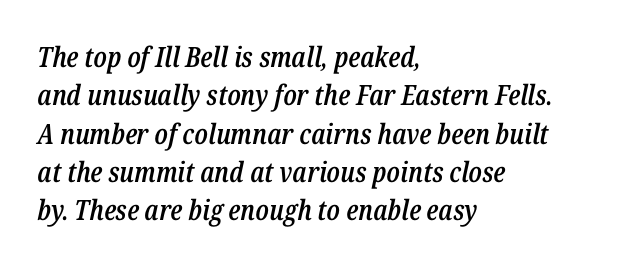
This sample keeps an unexceptional amount of space between lines. Strokes here are thickened, but only to semibold level. Letters rest on an invisible, unmarked baseline. The letters advance in unequal steps, a hallmark of proportional type.
